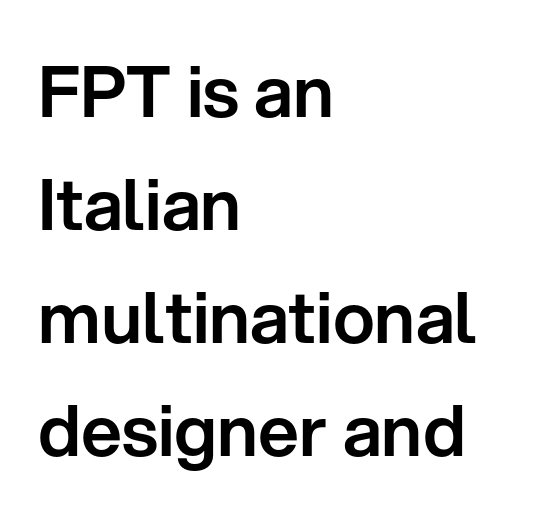
{"serif": "no", "italic": "no", "width": "normal", "stroke_contrast": "low", "x_height": "medium", "monospaced": "no", "underline": "no", "align": "left", "line_spacing": "normal", "line_spacing_ratio": 1.59, "letter_spacing": "normal", "letter_spacing_em": 0.0, "glyph_px": 71}
